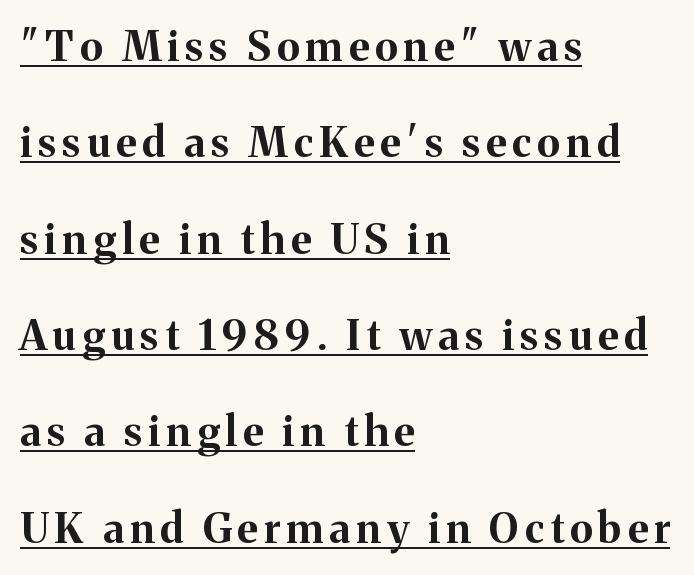
{"serif": "yes", "italic": "no", "bold": "yes", "weight": "bold", "width": "normal", "stroke_contrast": "medium", "x_height": "medium", "monospaced": "no", "underline": "yes", "align": "left", "line_spacing": "loose", "line_spacing_ratio": 2.35, "glyph_px": 41}
